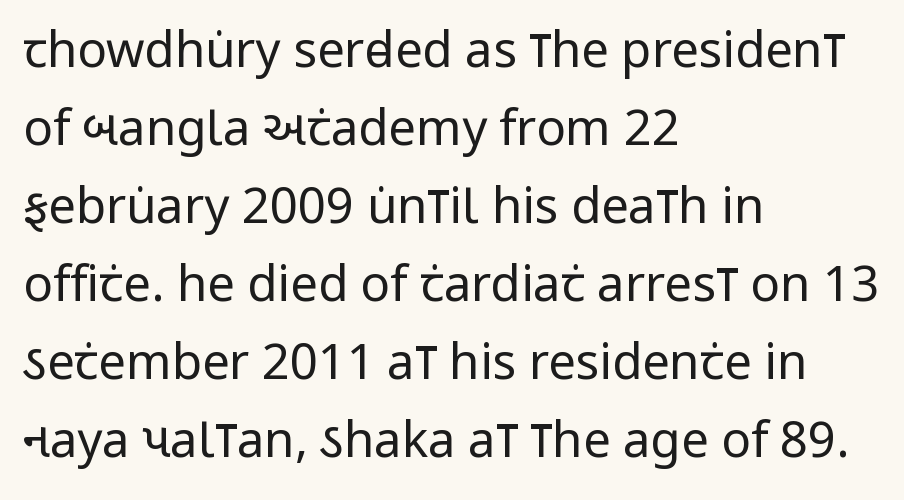
Q: Is the text bold? A: No.
Q: Is the text italic (slanted)? A: No, it is upright.
Q: Is the typeface a serif or a sans-serif typeface? A: Sans-serif.
Q: Is the text underlined? A: No.
Q: How is the paragraph aligned? A: Left-aligned.
Q: Is the spacing between letters normal or unusually wide? A: Normal.
Q: Is the spacing between lines tight, normal or loose? A: Normal.
Q: Width (condensed, normal, or wide)? A: Condensed.
Q: Stroke contrast? A: Low.
Q: x-height? A: Large.
Q: Monospaced? A: No.
